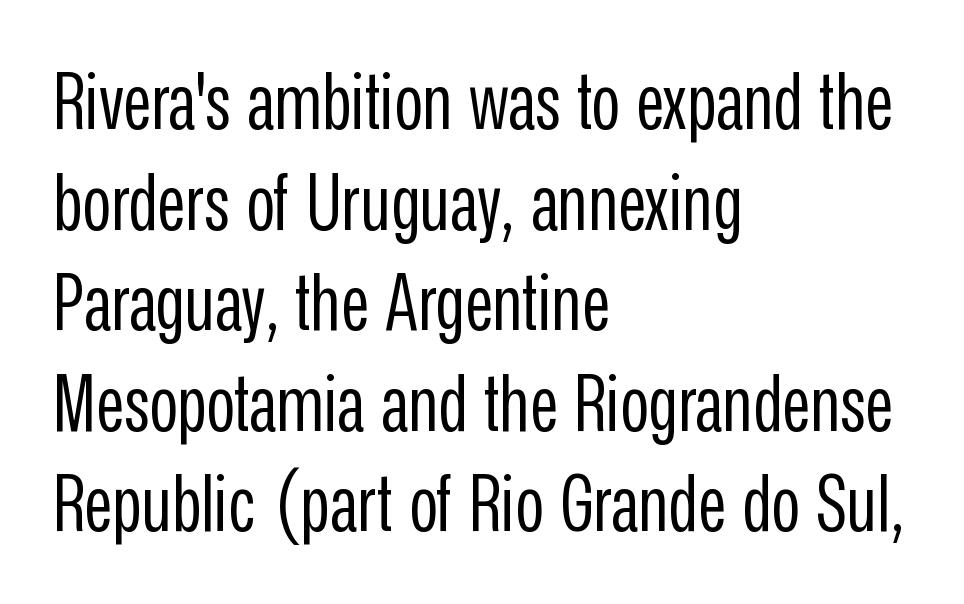
{"serif": "no", "italic": "no", "bold": "no", "weight": "regular", "width": "condensed", "stroke_contrast": "low", "x_height": "medium", "monospaced": "no", "underline": "no", "align": "left", "line_spacing": "normal", "line_spacing_ratio": 1.29, "letter_spacing": "normal", "letter_spacing_em": 0.0, "glyph_px": 78}
